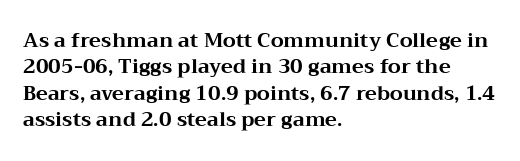
Q: Is the text bold? A: Yes.
Q: Is the text italic (slanted)? A: No, it is upright.
Q: Is the text underlined? A: No.
Q: How is the paragraph aligned? A: Left-aligned.
Q: Is the spacing between letters normal or unusually wide? A: Normal.
Q: Is the spacing between lines tight, normal or loose? A: Normal.
